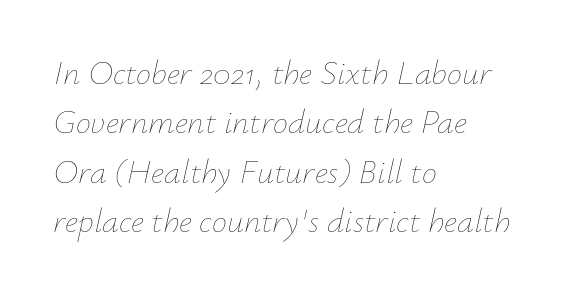
The vertical gap from one line to the next is medium. Varying glyph widths throughout — classic text-font behaviour. Bold? No — there's no thickening of the strokes. The rendering anchors every line to the left-hand side.
